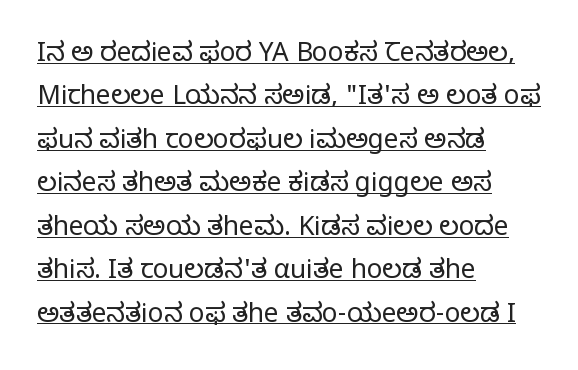
These lines sit exactly where default settings would place them. This rendering uses left alignment, leaving the right contour irregular. The face looks like a standard text weight, possibly lighter. The passage shown has conventional tracking throughout. A roman cut, with each character standing at attention.
